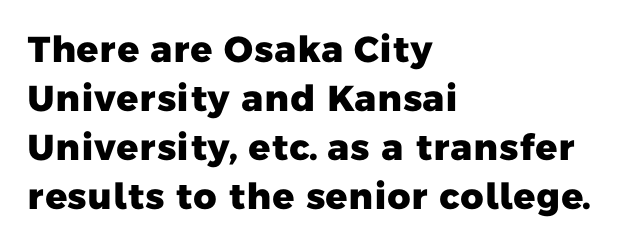
{"serif": "no", "bold": "yes", "weight": "heavy", "width": "normal", "stroke_contrast": "low", "x_height": "medium", "monospaced": "no", "underline": "no", "align": "left", "line_spacing": "normal", "line_spacing_ratio": 1.36, "letter_spacing": "normal", "letter_spacing_em": 0.0, "glyph_px": 36}
